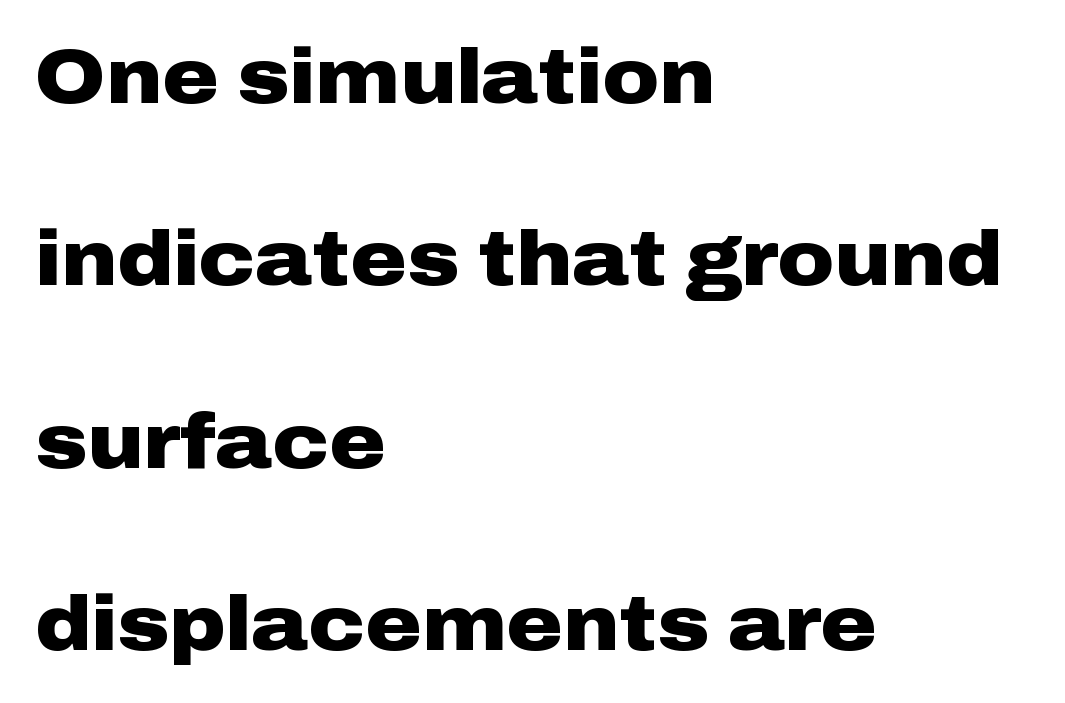
Q: Is the text bold? A: Yes.
Q: Is the text italic (slanted)? A: No, it is upright.
Q: Is the typeface a serif or a sans-serif typeface? A: Sans-serif.
Q: Is the text underlined? A: No.
Q: How is the paragraph aligned? A: Left-aligned.
Q: Is the spacing between letters normal or unusually wide? A: Normal.
Q: Is the spacing between lines tight, normal or loose? A: Loose.
Q: Width (condensed, normal, or wide)? A: Wide.
Q: Stroke contrast? A: Low.
Q: x-height? A: Medium.
Q: Monospaced? A: No.
